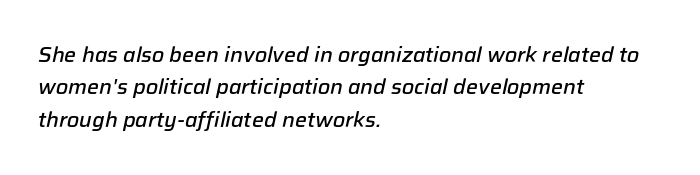
The image shows 21 px text type, italic (leaning right); set left-aligned, normal line spacing (1.54x), normal letter spacing, not underlined.
